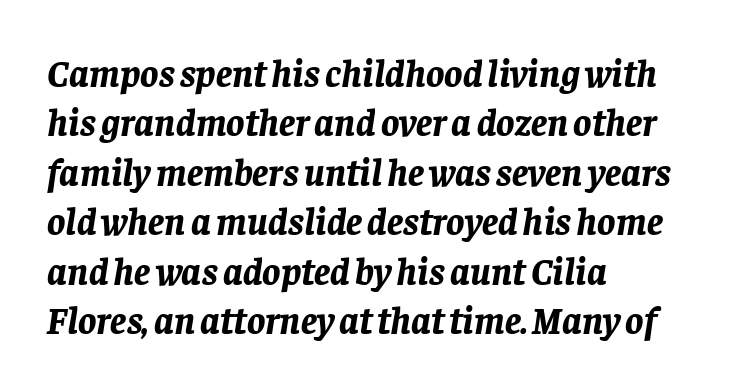
The image shows 38 px bold type, italic (leaning right); set left-aligned, normal line spacing (1.3x), normal letter spacing, not underlined; low stroke contrast and a large x-height.
